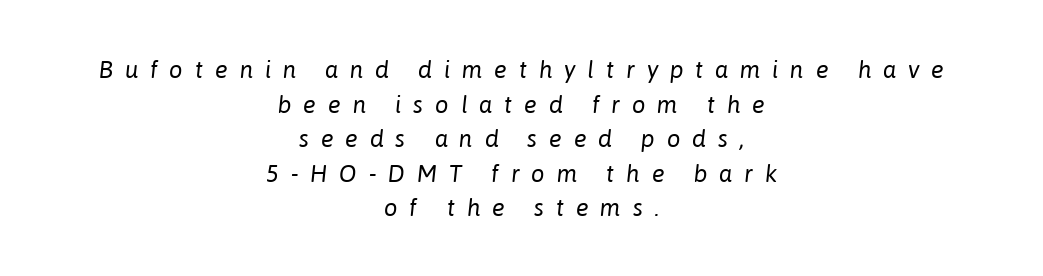
{"italic": "yes", "lean": "right", "slant_degrees": 6, "bold": "no", "underline": "no", "align": "center", "line_spacing": "normal", "line_spacing_ratio": 1.44, "letter_spacing": "wide", "letter_spacing_em": 0.49, "glyph_px": 24}
